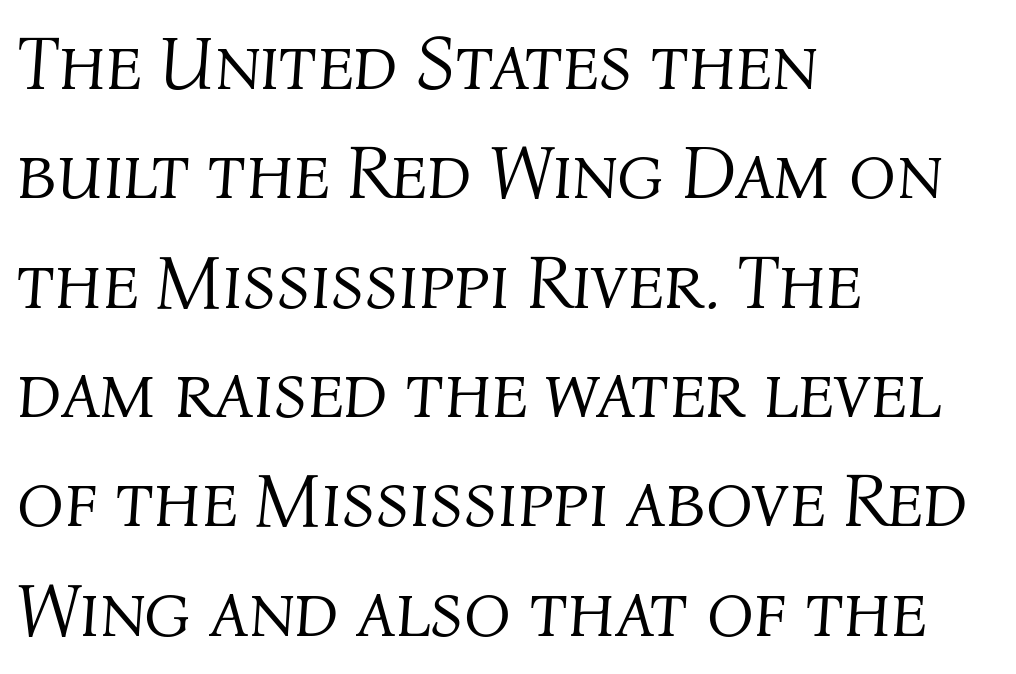
Q: Is the text bold? A: No.
Q: Is the text italic (slanted)? A: Yes, it leans right by about 4 degrees.
Q: Is the text underlined? A: No.
Q: How is the paragraph aligned? A: Left-aligned.
Q: Is the spacing between letters normal or unusually wide? A: Normal.
Q: Is the spacing between lines tight, normal or loose? A: Normal.
Q: Width (condensed, normal, or wide)? A: Normal.
Q: Stroke contrast? A: Medium.
Q: x-height? A: Medium.
Q: Monospaced? A: No.
